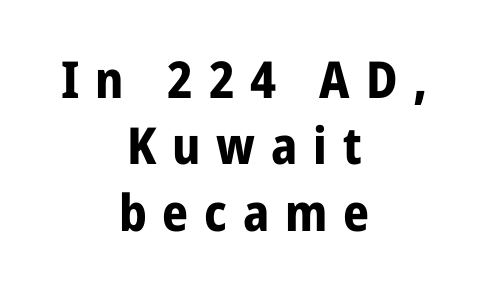
{"serif": "no", "italic": "no", "bold": "yes", "weight": "bold", "width": "condensed", "stroke_contrast": "low", "x_height": "medium", "monospaced": "no", "underline": "no", "align": "center", "line_spacing": "normal", "line_spacing_ratio": 1.3, "letter_spacing": "wide", "letter_spacing_em": 0.31, "glyph_px": 51}
